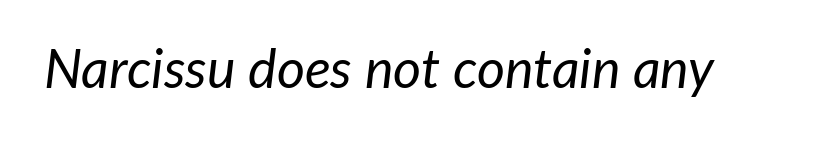
The image shows 54 px regular-weight type, italic (leaning right); set normal letter spacing, not underlined; low stroke contrast and a medium x-height.
